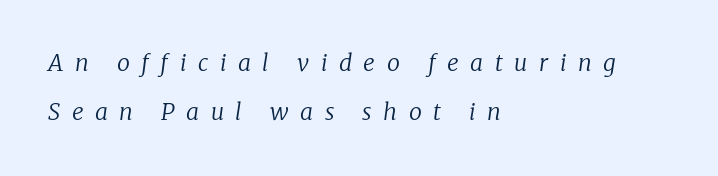
The image shows 23 px text type, italic (leaning right); set left-aligned, loose line spacing (2.15x), unusually wide letter spacing (+0.5 em), not underlined.
